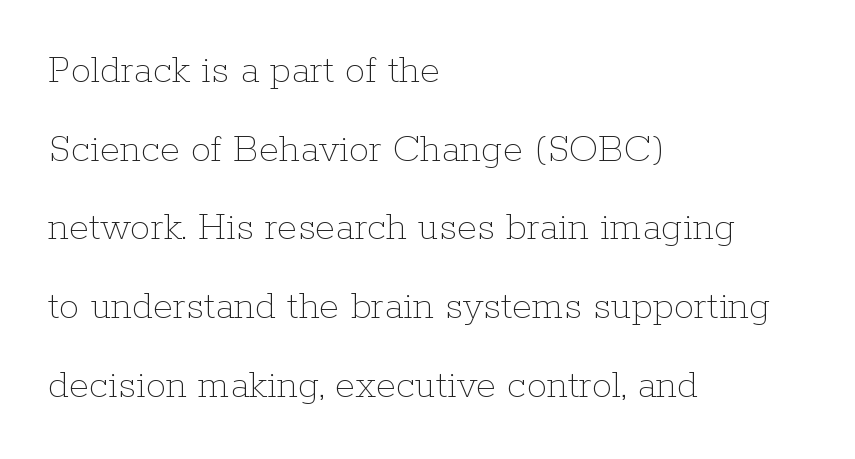
{"italic": "no", "bold": "no", "weight": "thin", "width": "normal", "stroke_contrast": "low", "x_height": "medium", "monospaced": "no", "underline": "no", "align": "left", "line_spacing": "loose", "line_spacing_ratio": 1.92, "letter_spacing": "normal", "letter_spacing_em": 0.0, "glyph_px": 41}
